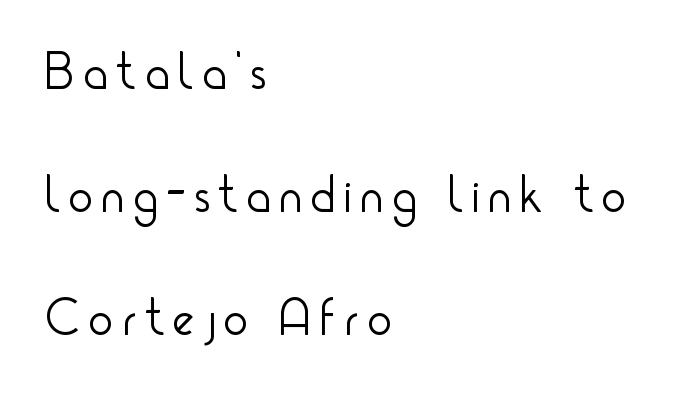
The image shows 51 px light, condensed sans-serif type, upright; set left-aligned, loose line spacing (2.41x), not underlined; low stroke contrast and a small x-height.
